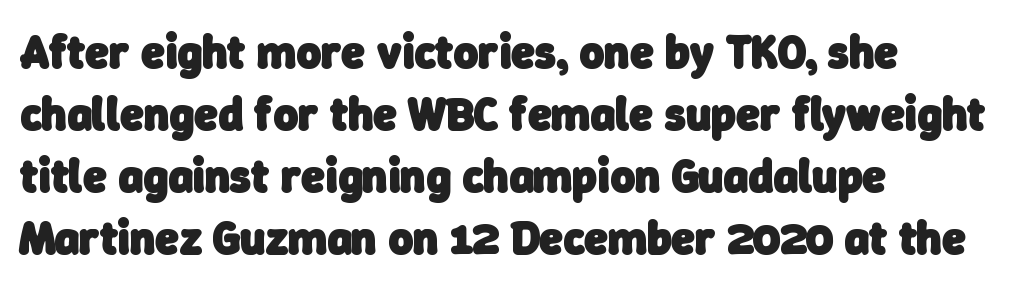
{"serif": "no", "bold": "yes", "weight": "heavy", "width": "normal", "stroke_contrast": "low", "x_height": "medium", "monospaced": "no", "underline": "no", "align": "left", "line_spacing": "normal", "line_spacing_ratio": 1.32, "letter_spacing": "normal", "letter_spacing_em": 0.0, "glyph_px": 47}
